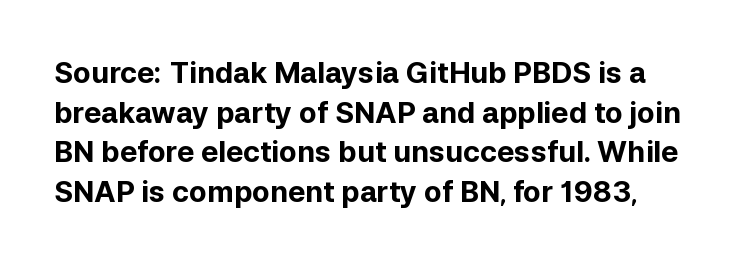
Compared with typical body copy, the letter spacing here is the same. Plenty of ink on the page — the face is bold. The rendering shows plain stroke endings on the letterforms — a sans-serif design. The designer left line spacing at the default. Does the lettering tilt? It doesn't — this is upright.
